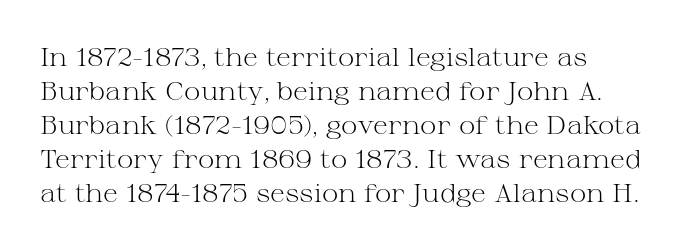
{"italic": "no", "bold": "no", "underline": "no", "align": "left", "line_spacing": "normal", "line_spacing_ratio": 1.36, "letter_spacing": "normal", "letter_spacing_em": 0.0, "glyph_px": 25}
